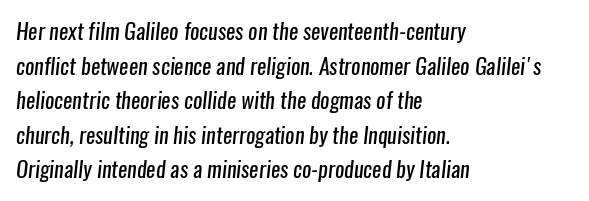
{"bold": "no", "underline": "no", "align": "left", "line_spacing": "normal", "line_spacing_ratio": 1.57, "letter_spacing": "normal", "letter_spacing_em": 0.0, "glyph_px": 22}
